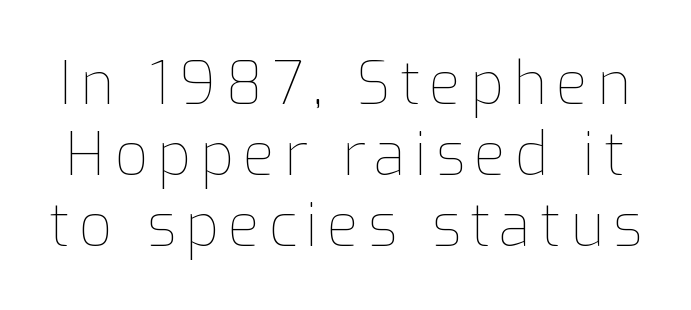
Q: Is the text bold? A: No.
Q: Is the text italic (slanted)? A: No, it is upright.
Q: Is the text underlined? A: No.
Q: Width (condensed, normal, or wide)? A: Normal.
Q: Stroke contrast? A: Low.
Q: x-height? A: Medium.
Q: Monospaced? A: No.
